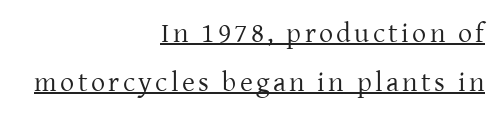
The image shows 28 px regular-weight serif type, upright; set right-aligned, line spacing 1.76x, underlined; low stroke contrast and a medium x-height.
